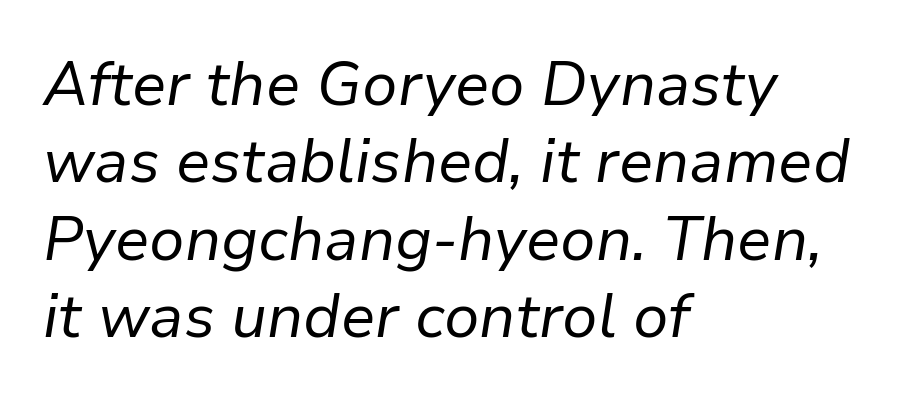
Q: Is the text bold? A: No.
Q: Is the text italic (slanted)? A: Yes, it leans right by about 9 degrees.
Q: Is the text underlined? A: No.
Q: How is the paragraph aligned? A: Left-aligned.
Q: Is the spacing between letters normal or unusually wide? A: Normal.
Q: Is the spacing between lines tight, normal or loose? A: Normal.
Q: Width (condensed, normal, or wide)? A: Normal.
Q: Stroke contrast? A: Low.
Q: x-height? A: Medium.
Q: Monospaced? A: No.
